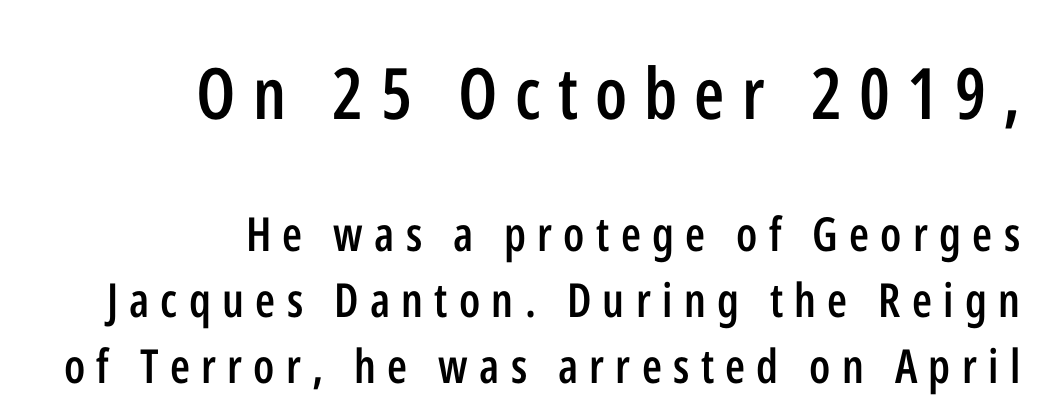
{"serif": "no", "italic": "no", "bold": "semi", "weight": "semibold", "width": "condensed", "stroke_contrast": "low", "x_height": "medium", "monospaced": "no", "underline": "no", "align": "right", "line_spacing": "normal", "line_spacing_ratio": 1.41, "letter_spacing": "wide", "letter_spacing_em": 0.24, "larger_block": "first", "size_ratio": 1.51, "glyph_px": 71}
